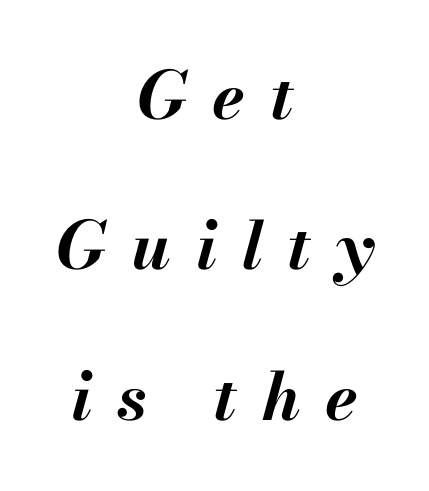
Q: Is the text bold? A: Yes.
Q: Is the text italic (slanted)? A: Yes, it leans right by about 13 degrees.
Q: Is the text underlined? A: No.
Q: How is the paragraph aligned? A: Centered.
Q: Is the spacing between letters normal or unusually wide? A: Unusually wide.
Q: Is the spacing between lines tight, normal or loose? A: Loose.
Q: Width (condensed, normal, or wide)? A: Normal.
Q: Stroke contrast? A: Medium.
Q: x-height? A: Small.
Q: Monospaced? A: No.
